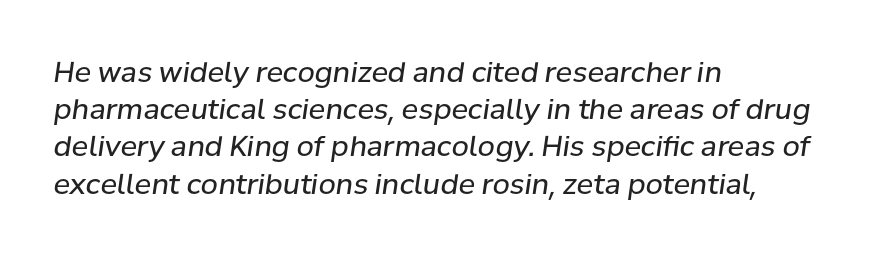
The image shows 28 px regular-weight type, italic (leaning right); set left-aligned, normal line spacing (1.33x), normal letter spacing, not underlined; low stroke contrast and a medium x-height.
